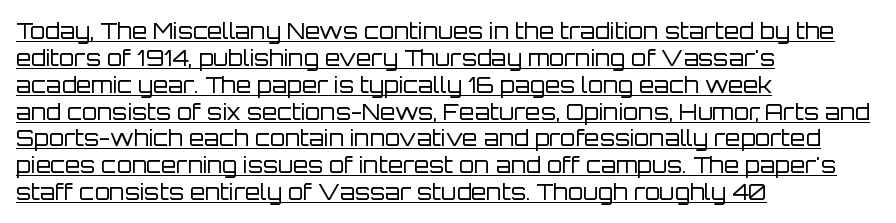
Q: Is the text bold? A: No.
Q: Is the text italic (slanted)? A: No, it is upright.
Q: Is the text underlined? A: Yes.
Q: How is the paragraph aligned? A: Left-aligned.
Q: Is the spacing between letters normal or unusually wide? A: Normal.
